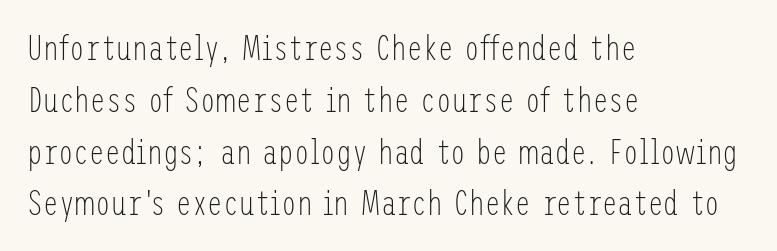
{"serif": "no", "italic": "no", "bold": "no", "weight": "light", "width": "condensed", "stroke_contrast": "low", "x_height": "medium", "underline": "no", "align": "left", "line_spacing": "normal", "line_spacing_ratio": 1.48, "letter_spacing": "normal", "letter_spacing_em": 0.0, "glyph_px": 35}
